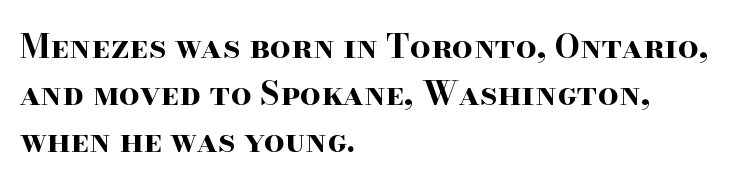
Q: Is the text bold? A: Yes.
Q: Is the text italic (slanted)? A: No, it is upright.
Q: Is the typeface a serif or a sans-serif typeface? A: Serif.
Q: Is the text underlined? A: No.
Q: How is the paragraph aligned? A: Left-aligned.
Q: Is the spacing between letters normal or unusually wide? A: Normal.
Q: Is the spacing between lines tight, normal or loose? A: Normal.
Q: Width (condensed, normal, or wide)? A: Wide.
Q: Stroke contrast? A: High.
Q: x-height? A: Small.
Q: Monospaced? A: No.
